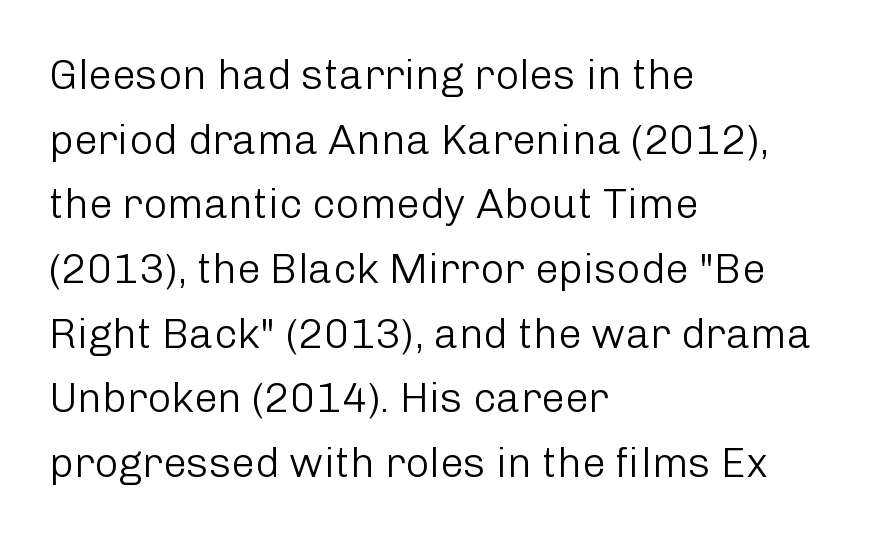
Q: Is the text bold? A: No.
Q: Is the text italic (slanted)? A: No, it is upright.
Q: Is the typeface a serif or a sans-serif typeface? A: Sans-serif.
Q: Is the text underlined? A: No.
Q: How is the paragraph aligned? A: Left-aligned.
Q: Is the spacing between letters normal or unusually wide? A: Normal.
Q: Is the spacing between lines tight, normal or loose? A: Normal.
Q: Width (condensed, normal, or wide)? A: Normal.
Q: Stroke contrast? A: Low.
Q: x-height? A: Medium.
Q: Monospaced? A: No.
